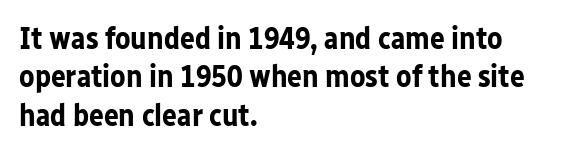
Q: Is the text bold? A: Yes.
Q: Is the text italic (slanted)? A: No, it is upright.
Q: Is the typeface a serif or a sans-serif typeface? A: Sans-serif.
Q: Is the text underlined? A: No.
Q: How is the paragraph aligned? A: Left-aligned.
Q: Is the spacing between letters normal or unusually wide? A: Normal.
Q: Width (condensed, normal, or wide)? A: Normal.
Q: Stroke contrast? A: Low.
Q: x-height? A: Medium.
Q: Monospaced? A: No.
